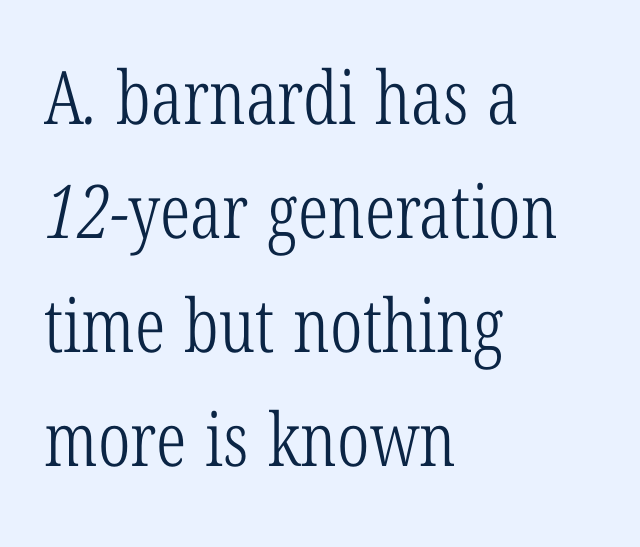
Observe the ordinary spacing: letters are neighbours, not strangers. In CSS terms this would be text-align: left. Character widths vary here, with narrow letters taking less room than wide ones. A bare baseline throughout the passage. The rows are spaced the way most documents space them. The passage shown is typeset with a serif family.
